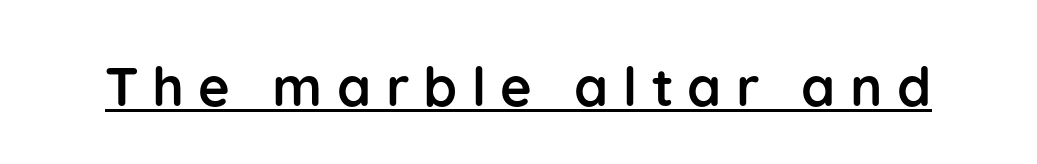
Q: Is the text bold? A: Yes.
Q: Is the text italic (slanted)? A: No, it is upright.
Q: Is the typeface a serif or a sans-serif typeface? A: Sans-serif.
Q: Is the text underlined? A: Yes.
Q: Is the spacing between letters normal or unusually wide? A: Unusually wide.
Q: Width (condensed, normal, or wide)? A: Normal.
Q: Stroke contrast? A: Low.
Q: x-height? A: Medium.
Q: Monospaced? A: No.
